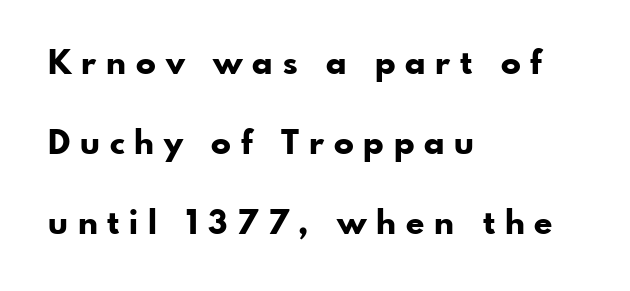
The image shows 33 px bold sans-serif type, upright; set left-aligned, loose line spacing (2.43x), unusually wide letter spacing (+0.3 em), not underlined; low stroke contrast and a small x-height.
